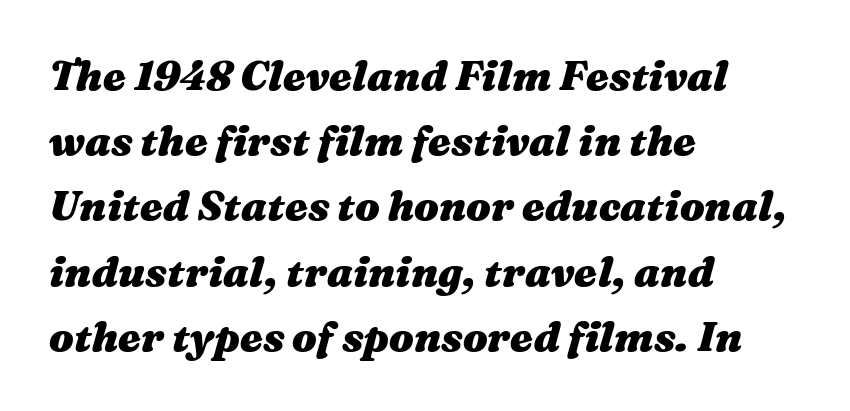
Q: Is the text bold? A: Yes.
Q: Is the text italic (slanted)? A: Yes, it leans right by about 16 degrees.
Q: Is the text underlined? A: No.
Q: How is the paragraph aligned? A: Left-aligned.
Q: Is the spacing between letters normal or unusually wide? A: Normal.
Q: Is the spacing between lines tight, normal or loose? A: Normal.
Q: Width (condensed, normal, or wide)? A: Wide.
Q: Stroke contrast? A: Medium.
Q: x-height? A: Medium.
Q: Monospaced? A: No.
